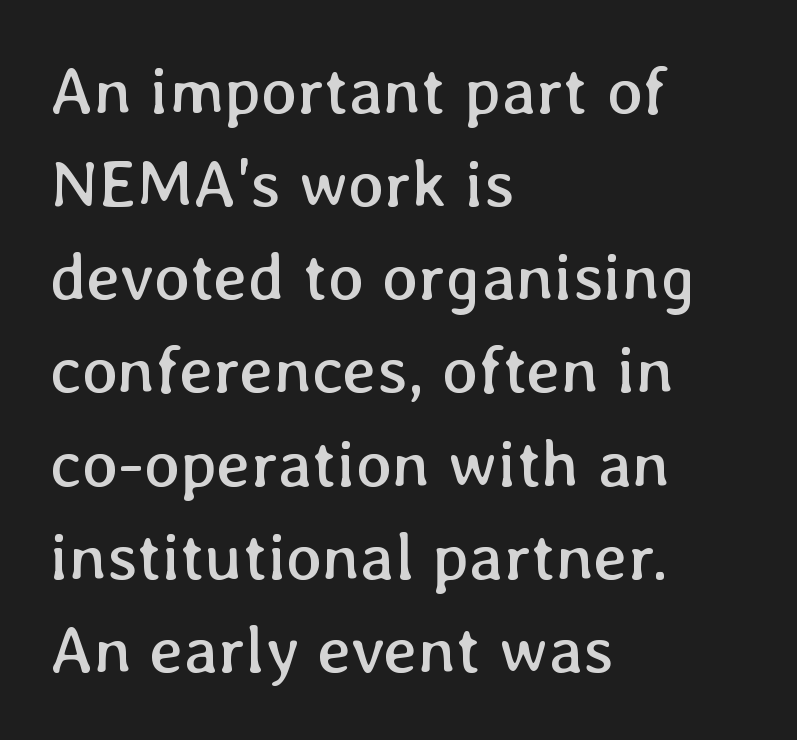
The image shows 67 px regular-weight type, upright; set left-aligned, normal line spacing (1.39x), normal letter spacing, not underlined; low stroke contrast and a medium x-height.
